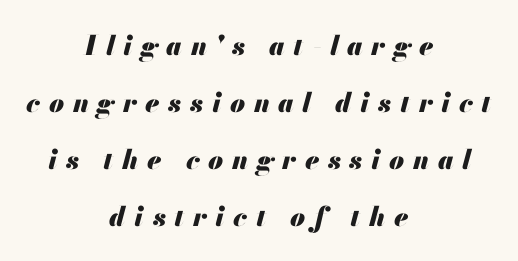
{"italic": "yes", "lean": "right", "slant_degrees": 13, "bold": "yes", "underline": "no", "align": "center", "line_spacing": "loose", "line_spacing_ratio": 2.11, "letter_spacing": "wide", "letter_spacing_em": 0.32, "glyph_px": 27}
